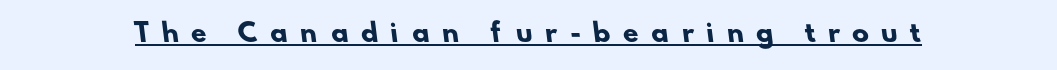
Does the weight exceed regular? Yes, all the way to bold. The words here are underlined. Does extra space separate the letters? Yes, quite a lot of it.
